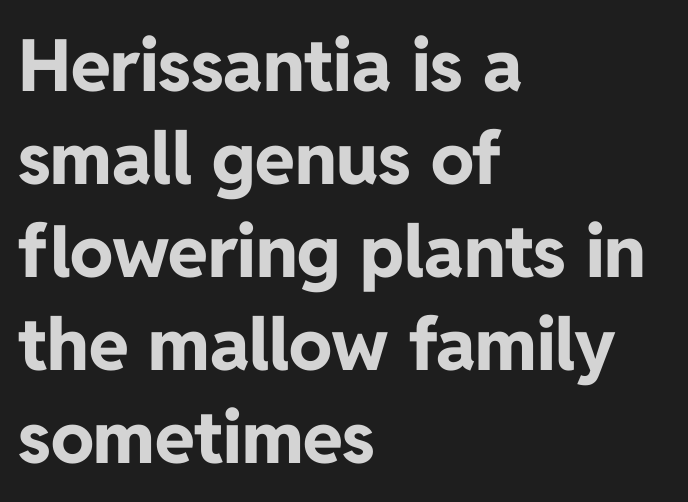
Students, observe: this is what conventionally led text looks like. Alignment: flush left. Every character sits straight up, as roman type does. Font category for this specimen: sans-serif. A bare baseline throughout the passage.
